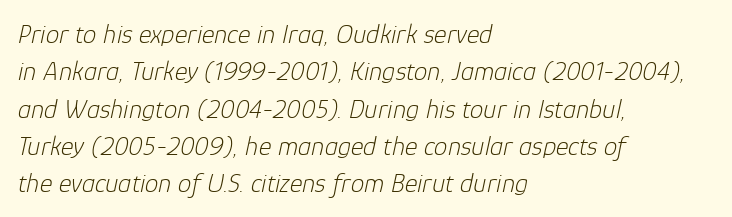
Quick note: underline off. Standard letterfit; no display-style spreading of the glyphs. A student would call this left alignment; a typographer would say flush left, rag right. Would a proofreader flag this as italicized? Yes. No heavy texture on the line: the type isn't bold. Evenly set lines give the paragraph a standard silhouette.
